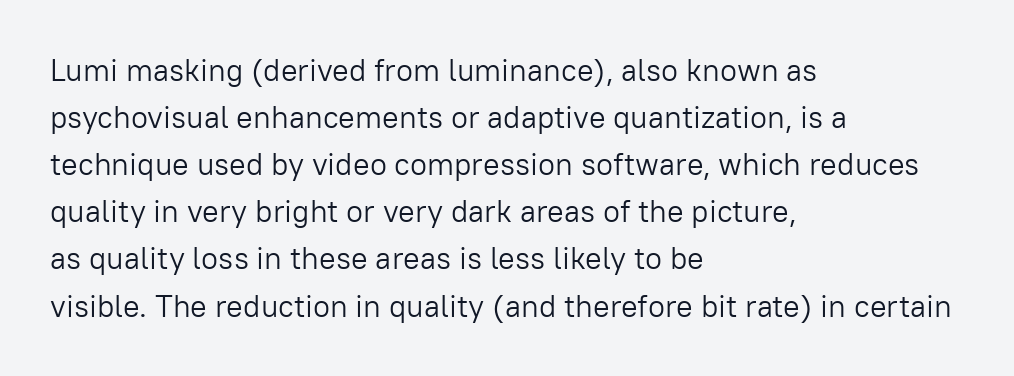
{"serif": "no", "italic": "no", "bold": "no", "weight": "light", "width": "normal", "stroke_contrast": "low", "x_height": "medium", "monospaced": "no", "underline": "no", "align": "left", "line_spacing": "normal", "line_spacing_ratio": 1.52, "letter_spacing": "normal", "letter_spacing_em": 0.0, "glyph_px": 31}
